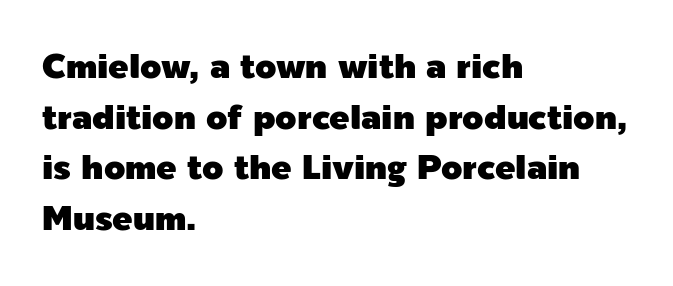
Q: Is the text italic (slanted)? A: No, it is upright.
Q: Is the typeface a serif or a sans-serif typeface? A: Sans-serif.
Q: Is the text underlined? A: No.
Q: How is the paragraph aligned? A: Left-aligned.
Q: Is the spacing between letters normal or unusually wide? A: Normal.
Q: Is the spacing between lines tight, normal or loose? A: Normal.
Q: Width (condensed, normal, or wide)? A: Normal.
Q: x-height? A: Medium.
Q: Monospaced? A: No.
